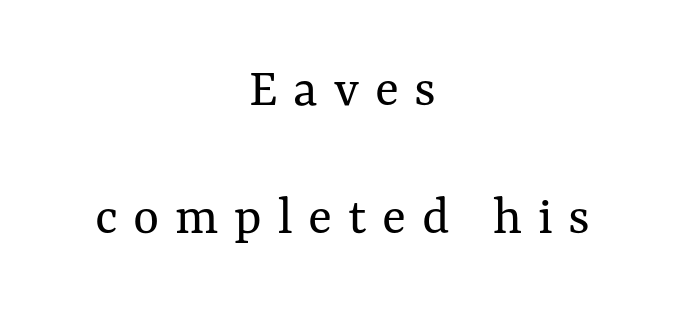
Q: Is the text bold? A: No.
Q: Is the text italic (slanted)? A: No, it is upright.
Q: Is the text underlined? A: No.
Q: How is the paragraph aligned? A: Centered.
Q: Is the spacing between letters normal or unusually wide? A: Unusually wide.
Q: Is the spacing between lines tight, normal or loose? A: Loose.
Q: Width (condensed, normal, or wide)? A: Normal.
Q: Stroke contrast? A: Medium.
Q: x-height? A: Medium.
Q: Monospaced? A: No.
